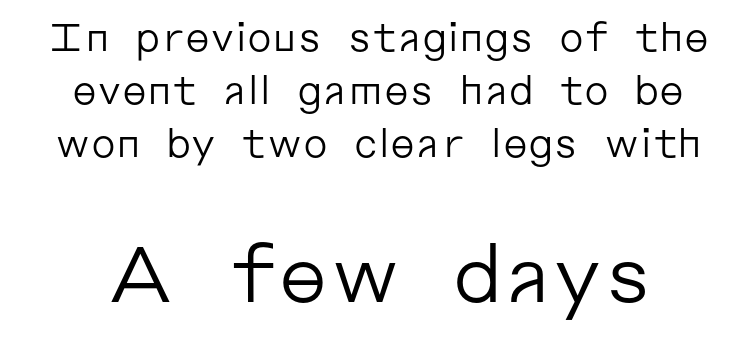
The rendering enlarges the type as you move from the upper chunk to the lower. Nope, not italic — everything's standing straight. Each stroke keeps to a modest, everyday thickness or less. Has an underline been added? It has not. The passage shown is typed in a proportional face where columns would drift. Spacing between characters is what you'd get straight out of the box.
